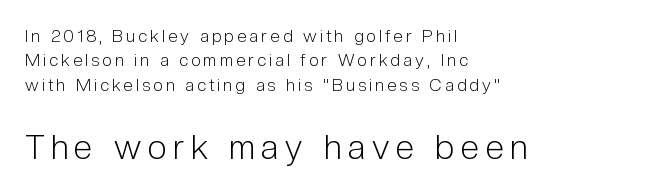
Q: Is the text bold? A: No.
Q: Is the text italic (slanted)? A: No, it is upright.
Q: Is the typeface a serif or a sans-serif typeface? A: Sans-serif.
Q: Is the text underlined? A: No.
Q: How is the paragraph aligned? A: Left-aligned.
Q: Is the spacing between lines tight, normal or loose? A: Normal.
Q: Which block of text is set in a larger size, the first (top) or the second (bottom)? A: The second (bottom) one.
Q: Width (condensed, normal, or wide)? A: Condensed.
Q: Stroke contrast? A: Low.
Q: x-height? A: Medium.
Q: Monospaced? A: No.
